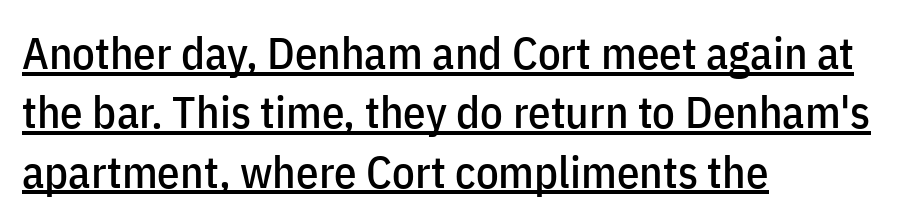
Q: Is the text italic (slanted)? A: No, it is upright.
Q: Is the typeface a serif or a sans-serif typeface? A: Sans-serif.
Q: Is the text underlined? A: Yes.
Q: How is the paragraph aligned? A: Left-aligned.
Q: Is the spacing between letters normal or unusually wide? A: Normal.
Q: Is the spacing between lines tight, normal or loose? A: Normal.
Q: Width (condensed, normal, or wide)? A: Condensed.
Q: Stroke contrast? A: Low.
Q: x-height? A: Medium.
Q: Monospaced? A: No.
